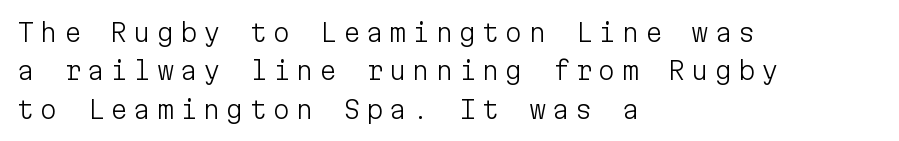
Casual observation: everything's shoved over to the left. Stems here are at most as thick as an everyday book face. Look at the tracking — it's clearly loosened, letters drifting apart. In terms of leading, this rendering sits right in the middle. These lines were composed using upright roman letters. Underline: absent.
